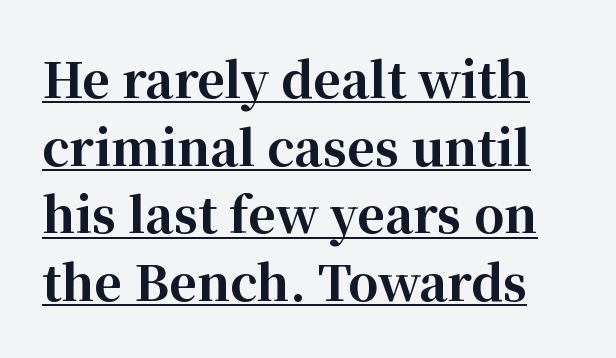
Q: Is the text bold? A: Yes.
Q: Is the text italic (slanted)? A: No, it is upright.
Q: Is the typeface a serif or a sans-serif typeface? A: Serif.
Q: Is the text underlined? A: Yes.
Q: Is the spacing between letters normal or unusually wide? A: Normal.
Q: Is the spacing between lines tight, normal or loose? A: Normal.
Q: Width (condensed, normal, or wide)? A: Normal.
Q: Stroke contrast? A: High.
Q: x-height? A: Medium.
Q: Monospaced? A: No.
